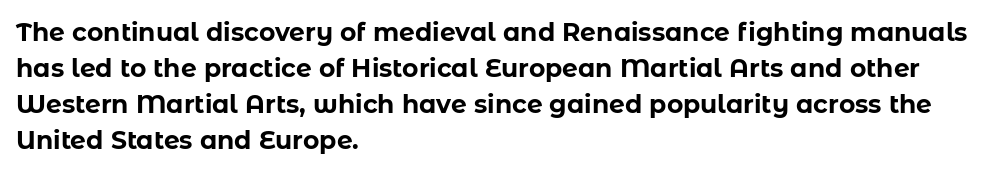
Nope, not italic — everything's standing straight. A normal amount of white space separates one row of letters from the next. Pretty heavy lettering here — definitely bold. Line starts are locked; line ends wander. Tracking here is standard; glyphs follow each other at the usual distance. Decoration check: the copy has no underline.
